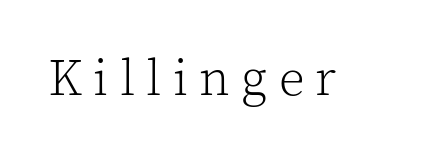
Q: Is the text bold? A: No.
Q: Is the text italic (slanted)? A: No, it is upright.
Q: Is the typeface a serif or a sans-serif typeface? A: Serif.
Q: Is the text underlined? A: No.
Q: Is the spacing between letters normal or unusually wide? A: Unusually wide.
Q: Width (condensed, normal, or wide)? A: Normal.
Q: x-height? A: Medium.
Q: Monospaced? A: No.
